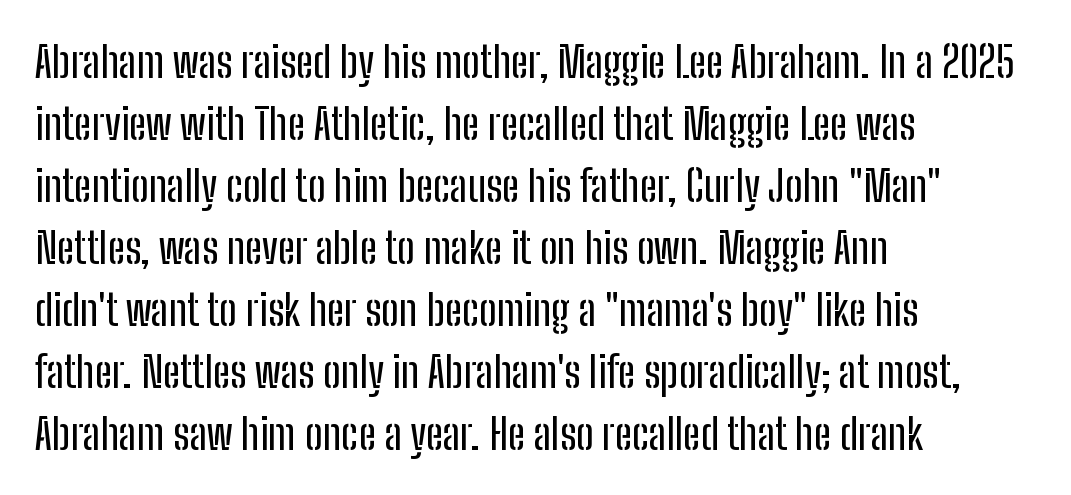
Q: Is the text italic (slanted)? A: No, it is upright.
Q: Is the typeface a serif or a sans-serif typeface? A: Sans-serif.
Q: Is the text underlined? A: No.
Q: How is the paragraph aligned? A: Left-aligned.
Q: Is the spacing between letters normal or unusually wide? A: Normal.
Q: Is the spacing between lines tight, normal or loose? A: Normal.
Q: Width (condensed, normal, or wide)? A: Condensed.
Q: Stroke contrast? A: Low.
Q: x-height? A: Medium.
Q: Monospaced? A: No.
